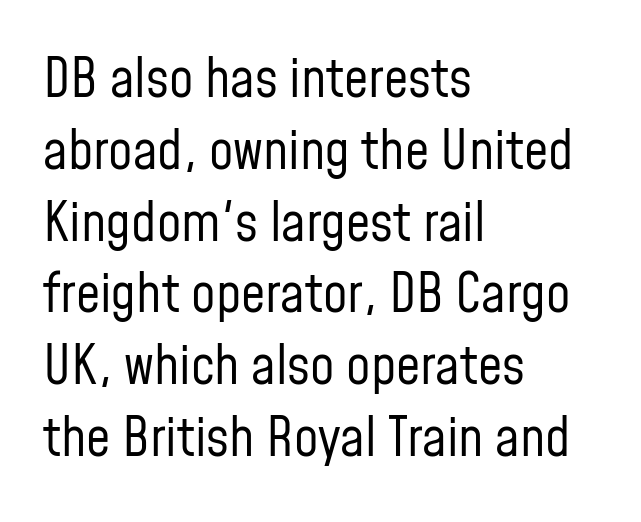
The image shows 54 px regular-weight, condensed sans-serif type, upright; set left-aligned, normal line spacing (1.33x), normal letter spacing, not underlined; low stroke contrast and a medium x-height.
